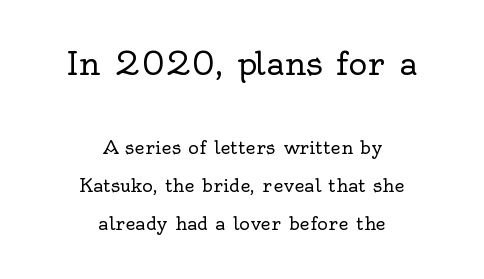
{"serif": "yes", "italic": "no", "bold": "no", "weight": "regular", "width": "normal", "x_height": "small", "monospaced": "no", "underline": "no", "align": "center", "line_spacing": "loose", "line_spacing_ratio": 2.11, "letter_spacing": "normal", "letter_spacing_em": 0.0, "larger_block": "first", "size_ratio": 1.78, "glyph_px": 32}
